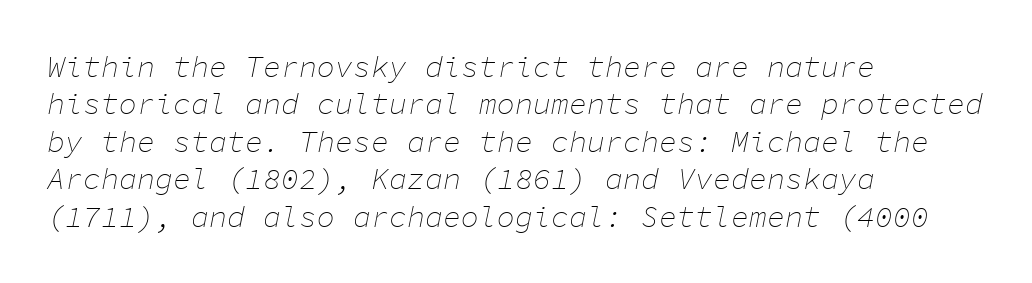
{"italic": "yes", "lean": "right", "slant_degrees": 11, "bold": "no", "weight": "thin", "width": "normal", "stroke_contrast": "low", "x_height": "medium", "monospaced": "yes", "underline": "no", "align": "left", "line_spacing": "normal", "line_spacing_ratio": 1.25, "letter_spacing": "normal", "letter_spacing_em": 0.0, "glyph_px": 30}
